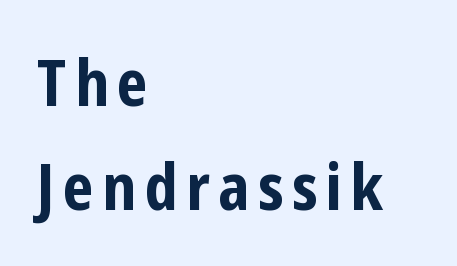
Proportional: the letters do not fall into vertical columns. The face used here is a sans, in the tradition of grotesques and geometrics. Caption: bold face, heavy strokes. A student would call this left alignment; a typographer would say flush left, rag right. Plain, unruled lines of type. Posture: upright roman.
